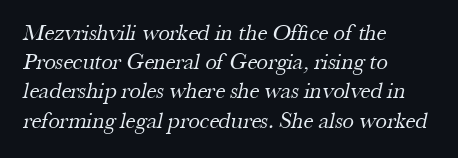
Q: Is the text bold? A: No.
Q: Is the text underlined? A: No.
Q: How is the paragraph aligned? A: Left-aligned.
Q: Is the spacing between letters normal or unusually wide? A: Normal.
Q: Is the spacing between lines tight, normal or loose? A: Normal.
